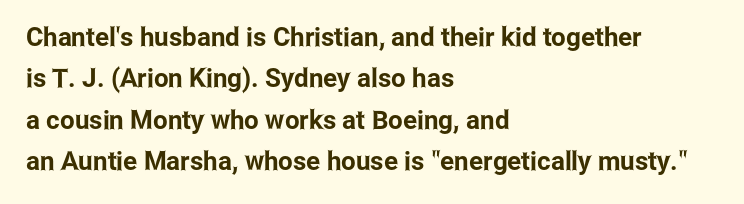
Q: Is the text italic (slanted)? A: No, it is upright.
Q: Is the text underlined? A: No.
Q: How is the paragraph aligned? A: Left-aligned.
Q: Is the spacing between letters normal or unusually wide? A: Normal.
Q: Is the spacing between lines tight, normal or loose? A: Normal.
